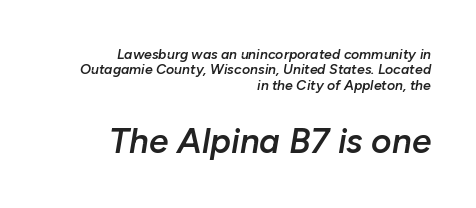
{"italic": "yes", "lean": "right", "slant_degrees": 10, "bold": "semi", "weight": "semibold", "width": "normal", "stroke_contrast": "low", "x_height": "medium", "monospaced": "no", "underline": "no", "align": "right", "line_spacing": "tight", "line_spacing_ratio": 1.1, "letter_spacing": "normal", "letter_spacing_em": 0.0, "larger_block": "second", "size_ratio": 2.5, "glyph_px": 35}
